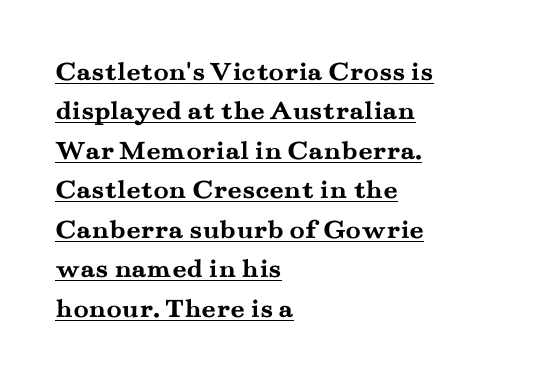
The image shows 28 px semibold, wide serif type, upright; set left-aligned, normal line spacing (1.41x), normal letter spacing, underlined; medium stroke contrast and a small x-height.
